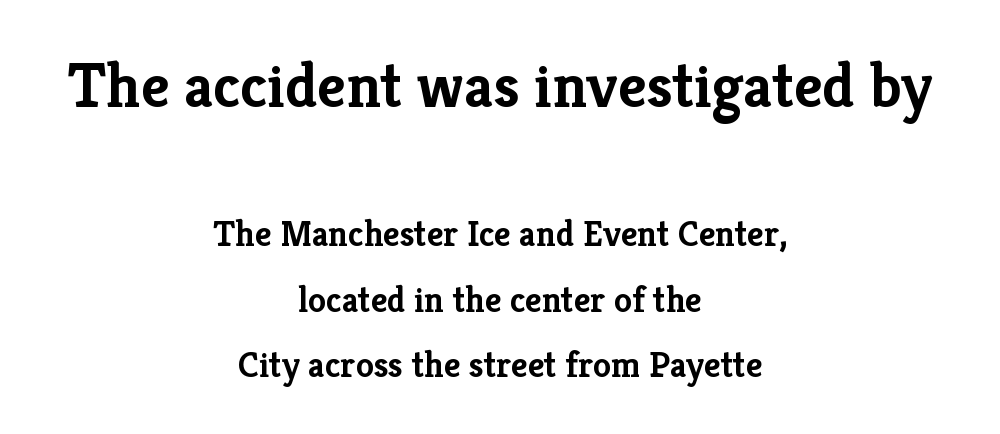
Q: Is the text bold? A: Yes.
Q: Is the text italic (slanted)? A: No, it is upright.
Q: Is the typeface a serif or a sans-serif typeface? A: Serif.
Q: Is the text underlined? A: No.
Q: How is the paragraph aligned? A: Centered.
Q: Is the spacing between letters normal or unusually wide? A: Normal.
Q: Which block of text is set in a larger size, the first (top) or the second (bottom)? A: The first (top) one.
Q: Width (condensed, normal, or wide)? A: Normal.
Q: Stroke contrast? A: Low.
Q: x-height? A: Medium.
Q: Monospaced? A: No.
